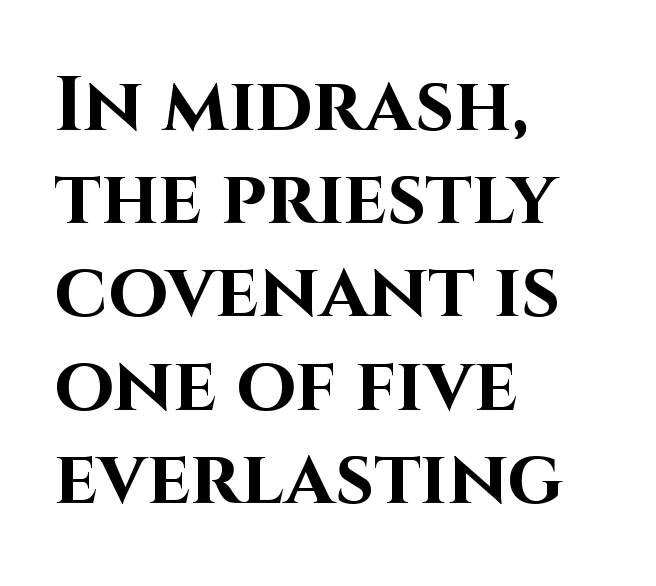
Q: Is the text bold? A: Yes.
Q: Is the text italic (slanted)? A: No, it is upright.
Q: Is the typeface a serif or a sans-serif typeface? A: Sans-serif.
Q: Is the text underlined? A: No.
Q: How is the paragraph aligned? A: Left-aligned.
Q: Is the spacing between letters normal or unusually wide? A: Normal.
Q: Width (condensed, normal, or wide)? A: Normal.
Q: Stroke contrast? A: High.
Q: x-height? A: Large.
Q: Monospaced? A: No.
